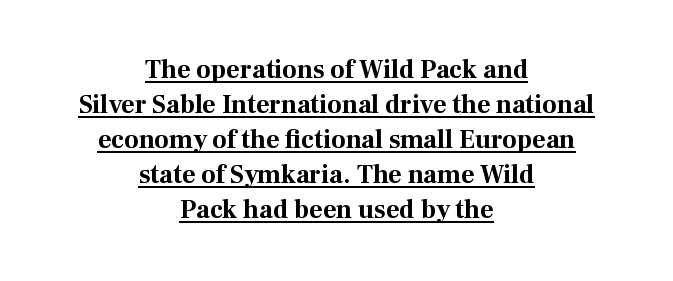
The image shows 26 px bold type, upright; set centered, normal line spacing (1.35x), normal letter spacing, underlined.
